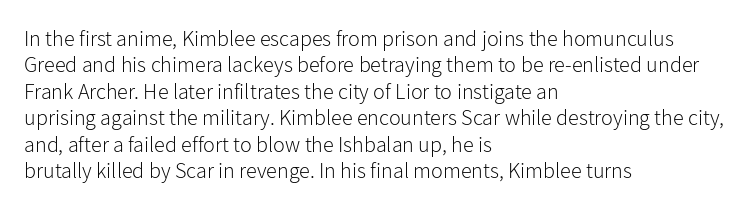
{"italic": "no", "bold": "no", "underline": "no", "align": "left", "line_spacing_ratio": 1.2, "letter_spacing": "normal", "letter_spacing_em": 0.0, "glyph_px": 22}
